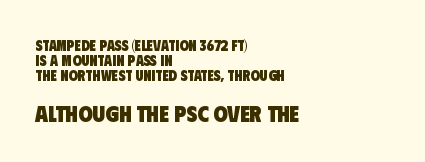
{"bold": "yes", "underline": "no", "align": "left", "line_spacing": "tight", "line_spacing_ratio": 0.99, "letter_spacing": "normal", "letter_spacing_em": 0.0, "larger_block": "second", "size_ratio": 1.53, "glyph_px": 23}
